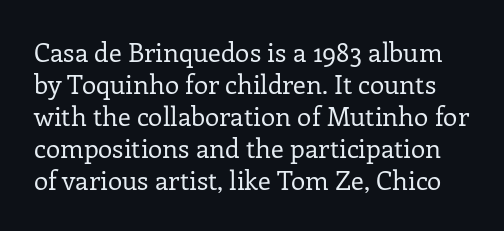
Q: Is the text bold? A: No.
Q: Is the text italic (slanted)? A: No, it is upright.
Q: Is the text underlined? A: No.
Q: Is the spacing between letters normal or unusually wide? A: Normal.
